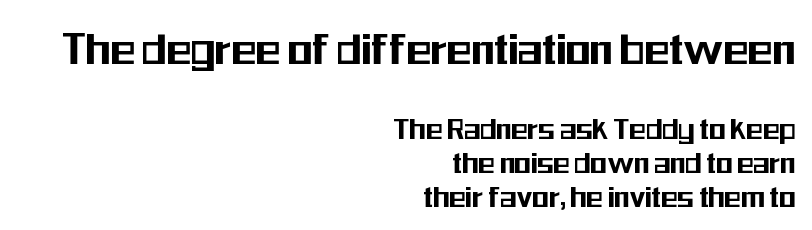
The image shows 51 px condensed sans-serif type, upright; set right-aligned, tight line spacing (0.99x), normal letter spacing, not underlined; the first (top) block is 1.5x larger; medium stroke contrast and a medium x-height.
